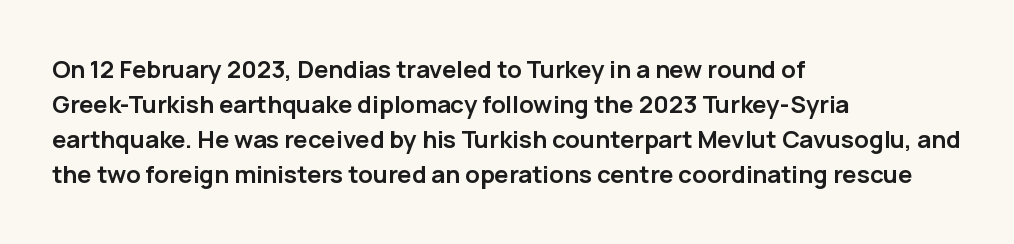
The image shows 24 px bold type, upright; set left-aligned, normal line spacing (1.46x), normal letter spacing, not underlined.
